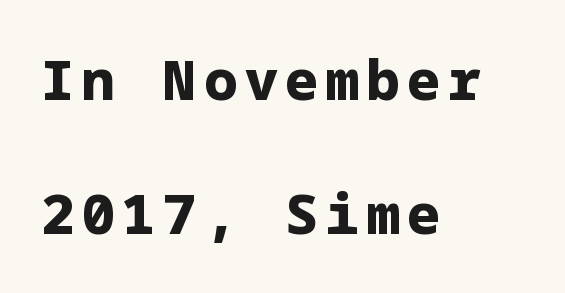
Q: Is the text bold? A: Yes.
Q: Is the text italic (slanted)? A: No, it is upright.
Q: Is the typeface a serif or a sans-serif typeface? A: Sans-serif.
Q: Is the text underlined? A: No.
Q: How is the paragraph aligned? A: Left-aligned.
Q: Is the spacing between lines tight, normal or loose? A: Loose.
Q: Width (condensed, normal, or wide)? A: Normal.
Q: Stroke contrast? A: Low.
Q: x-height? A: Medium.
